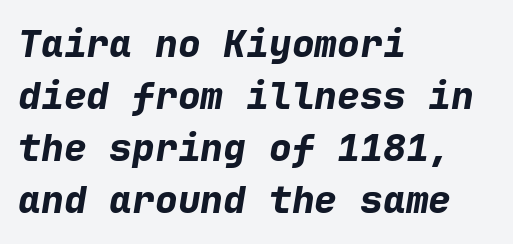
The image shows 38 px bold type, italic (leaning right), monospaced; set left-aligned, normal line spacing (1.37x), normal letter spacing, not underlined; low stroke contrast and a medium x-height.
